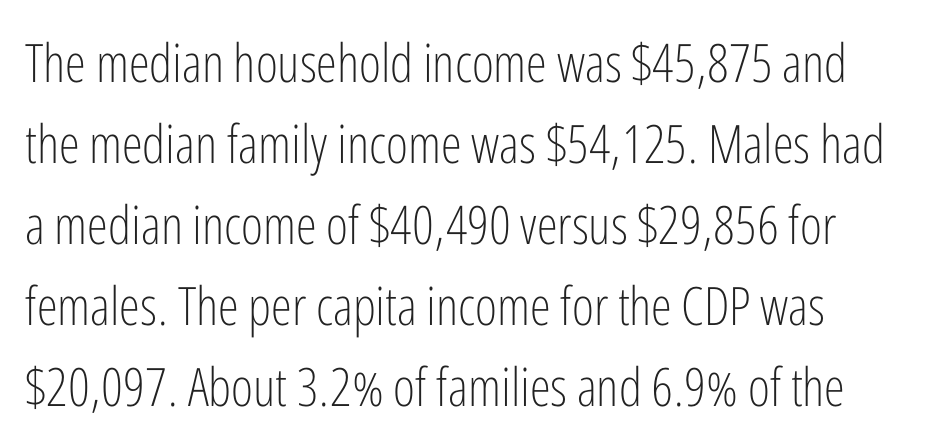
Q: Is the text bold? A: No.
Q: Is the text italic (slanted)? A: No, it is upright.
Q: Is the typeface a serif or a sans-serif typeface? A: Sans-serif.
Q: Is the text underlined? A: No.
Q: Is the spacing between letters normal or unusually wide? A: Normal.
Q: Is the spacing between lines tight, normal or loose? A: Normal.
Q: Width (condensed, normal, or wide)? A: Condensed.
Q: Stroke contrast? A: Low.
Q: x-height? A: Medium.
Q: Monospaced? A: No.
